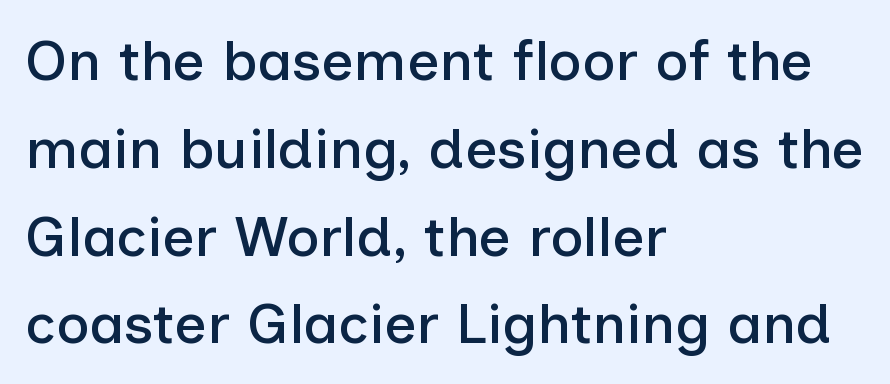
Q: Is the text italic (slanted)? A: No, it is upright.
Q: Is the typeface a serif or a sans-serif typeface? A: Sans-serif.
Q: Is the text underlined? A: No.
Q: How is the paragraph aligned? A: Left-aligned.
Q: Is the spacing between letters normal or unusually wide? A: Normal.
Q: Is the spacing between lines tight, normal or loose? A: Normal.
Q: Width (condensed, normal, or wide)? A: Normal.
Q: Stroke contrast? A: Low.
Q: x-height? A: Medium.
Q: Monospaced? A: No.
